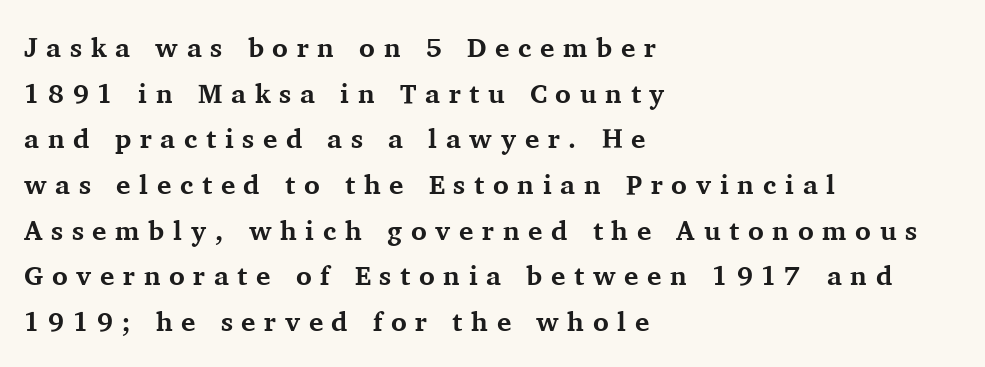
Q: Is the text bold? A: Yes.
Q: Is the text italic (slanted)? A: No, it is upright.
Q: Is the text underlined? A: No.
Q: How is the paragraph aligned? A: Left-aligned.
Q: Is the spacing between letters normal or unusually wide? A: Unusually wide.
Q: Is the spacing between lines tight, normal or loose? A: Normal.
